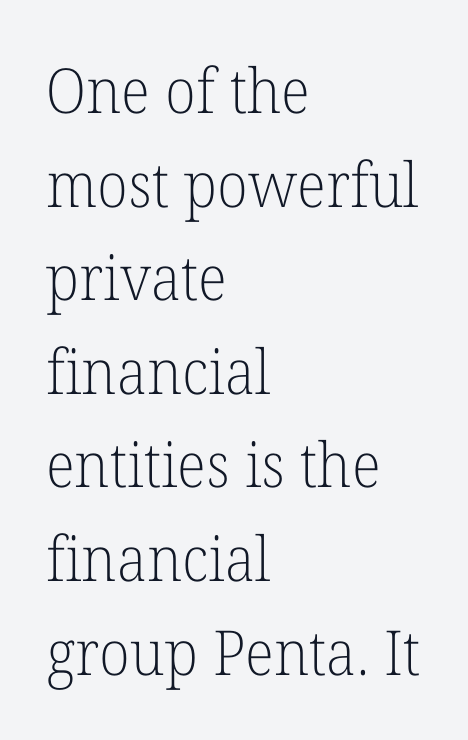
The image shows 62 px light serif type, upright; set left-aligned, normal line spacing (1.51x), normal letter spacing, not underlined; low stroke contrast and a medium x-height.
